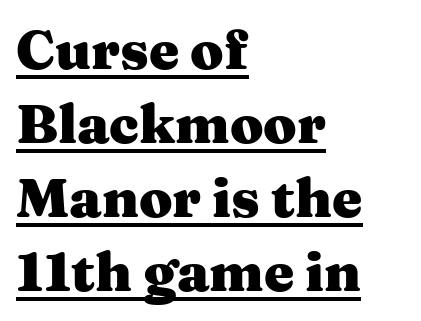
Q: Is the text bold? A: Yes.
Q: Is the text italic (slanted)? A: No, it is upright.
Q: Is the typeface a serif or a sans-serif typeface? A: Serif.
Q: Is the text underlined? A: Yes.
Q: How is the paragraph aligned? A: Left-aligned.
Q: Is the spacing between letters normal or unusually wide? A: Normal.
Q: Is the spacing between lines tight, normal or loose? A: Normal.
Q: Width (condensed, normal, or wide)? A: Wide.
Q: Stroke contrast? A: Medium.
Q: x-height? A: Medium.
Q: Monospaced? A: No.
